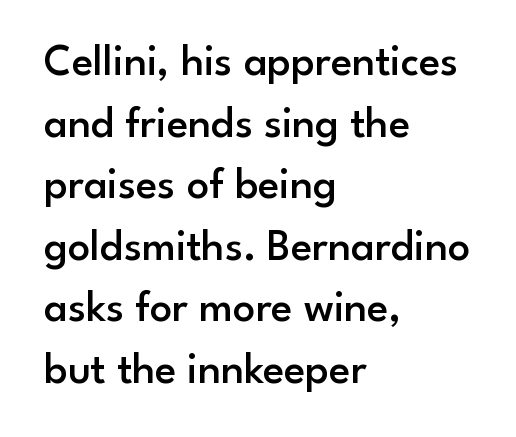
These lines were composed using upright roman letters. The face used here is a semibold: visibly heavier than regular, lighter than bold. Glance below the letters and you will spot only blank space. Interline gaps are of average width in this sample. Here the designer chose a conventional face with non-uniform glyph widths. Type style note: lacks serifs.
